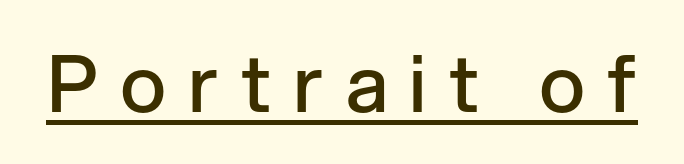
{"serif": "no", "italic": "no", "bold": "semi", "weight": "semibold", "width": "normal", "stroke_contrast": "low", "x_height": "medium", "monospaced": "no", "underline": "yes", "letter_spacing": "wide", "letter_spacing_em": 0.28, "glyph_px": 79}
